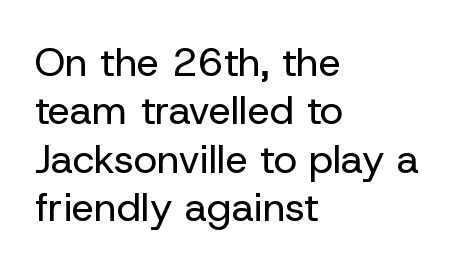
{"serif": "no", "italic": "no", "bold": "no", "weight": "regular", "width": "normal", "stroke_contrast": "low", "x_height": "medium", "monospaced": "no", "underline": "no", "align": "left", "line_spacing_ratio": 1.21, "letter_spacing": "normal", "letter_spacing_em": 0.0, "glyph_px": 40}
